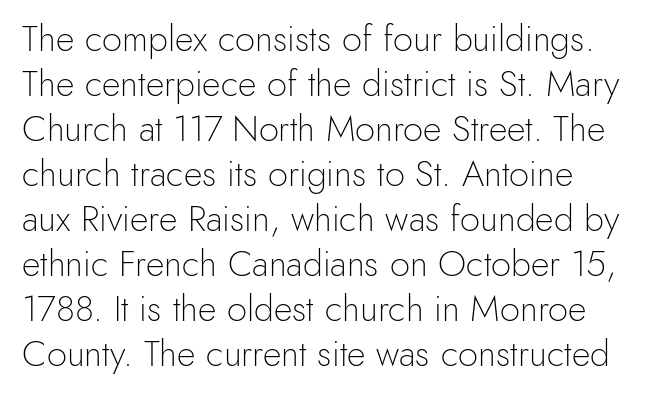
The image shows 36 px light sans-serif type, upright; set normal line spacing (1.25x), normal letter spacing, not underlined; a small x-height.
